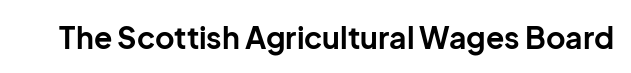
Q: Is the text bold? A: Yes.
Q: Is the text italic (slanted)? A: No, it is upright.
Q: Is the typeface a serif or a sans-serif typeface? A: Sans-serif.
Q: Is the text underlined? A: No.
Q: Is the spacing between letters normal or unusually wide? A: Normal.
Q: Width (condensed, normal, or wide)? A: Normal.
Q: Stroke contrast? A: Low.
Q: x-height? A: Medium.
Q: Monospaced? A: No.
